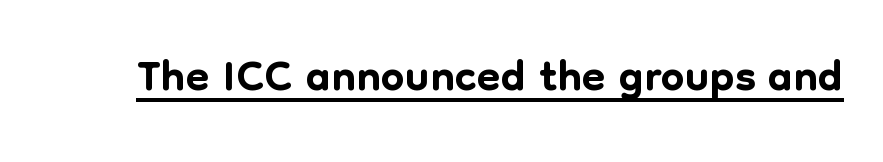
Q: Is the text italic (slanted)? A: No, it is upright.
Q: Is the typeface a serif or a sans-serif typeface? A: Sans-serif.
Q: Is the text underlined? A: Yes.
Q: Is the spacing between letters normal or unusually wide? A: Normal.
Q: Width (condensed, normal, or wide)? A: Normal.
Q: Stroke contrast? A: Low.
Q: x-height? A: Medium.
Q: Monospaced? A: No.
